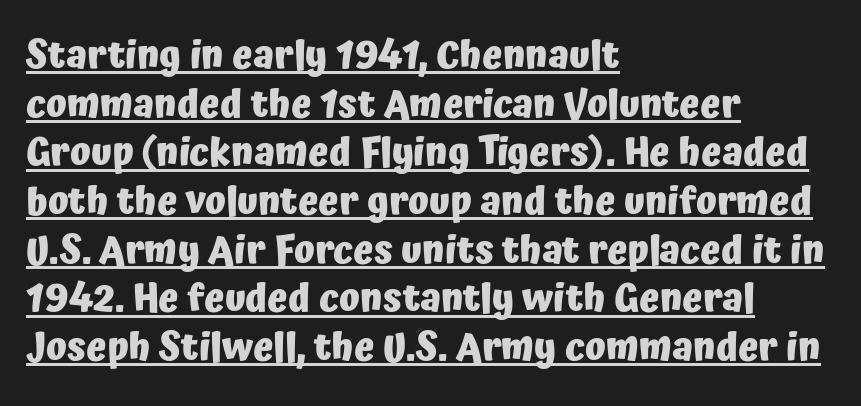
Q: Is the text bold? A: Yes.
Q: Is the text italic (slanted)? A: No, it is upright.
Q: Is the typeface a serif or a sans-serif typeface? A: Sans-serif.
Q: Is the text underlined? A: Yes.
Q: How is the paragraph aligned? A: Left-aligned.
Q: Is the spacing between letters normal or unusually wide? A: Normal.
Q: Is the spacing between lines tight, normal or loose? A: Normal.
Q: Width (condensed, normal, or wide)? A: Normal.
Q: Stroke contrast? A: Low.
Q: x-height? A: Medium.
Q: Monospaced? A: No.
